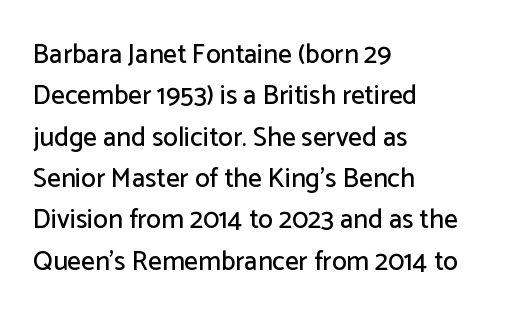
Successive baselines arrive at the customary interval. Short and long lines alike share a common starting point at left. Italic: no, the glyphs are upright roman. Short note: letters normally spaced. Quick note: underline off.
